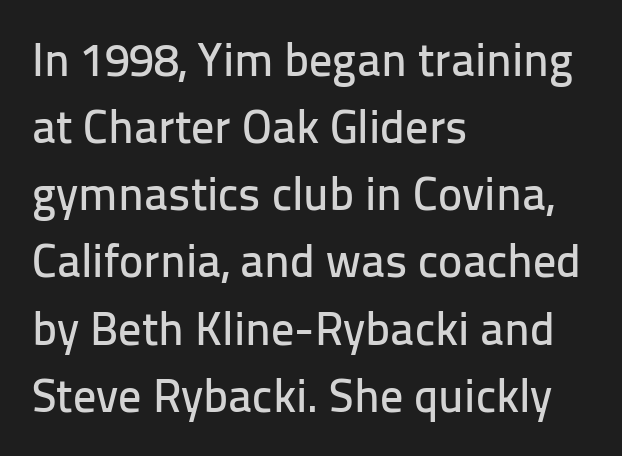
Q: Is the text italic (slanted)? A: No, it is upright.
Q: Is the typeface a serif or a sans-serif typeface? A: Sans-serif.
Q: Is the text underlined? A: No.
Q: How is the paragraph aligned? A: Left-aligned.
Q: Is the spacing between letters normal or unusually wide? A: Normal.
Q: Is the spacing between lines tight, normal or loose? A: Normal.
Q: Width (condensed, normal, or wide)? A: Normal.
Q: Stroke contrast? A: Low.
Q: x-height? A: Medium.
Q: Monospaced? A: No.
